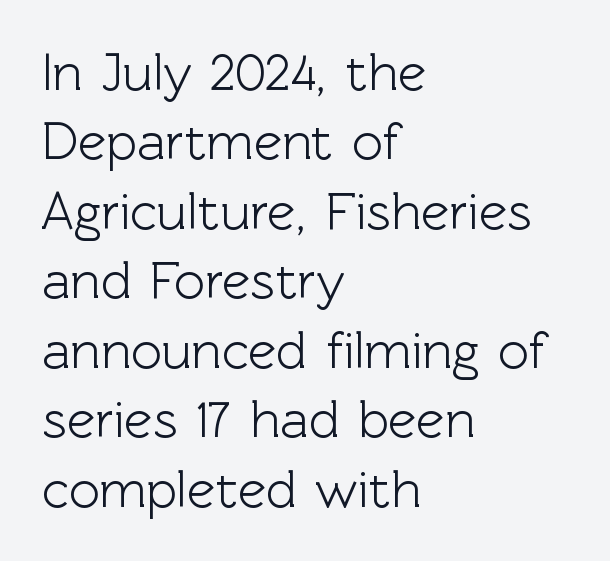
The image shows 53 px sans-serif type, upright; set left-aligned, normal line spacing (1.31x), normal letter spacing, not underlined; a medium x-height.
